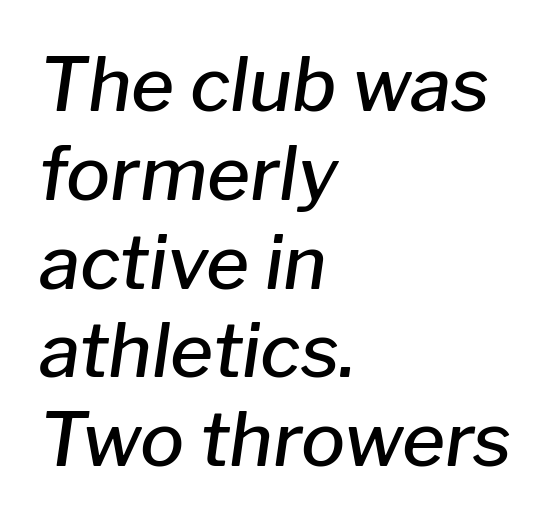
{"italic": "yes", "lean": "right", "slant_degrees": 8, "bold": "semi", "weight": "semibold", "width": "normal", "stroke_contrast": "low", "x_height": "medium", "monospaced": "no", "underline": "no", "align": "left", "line_spacing_ratio": 1.2, "letter_spacing": "normal", "letter_spacing_em": 0.0, "glyph_px": 74}
